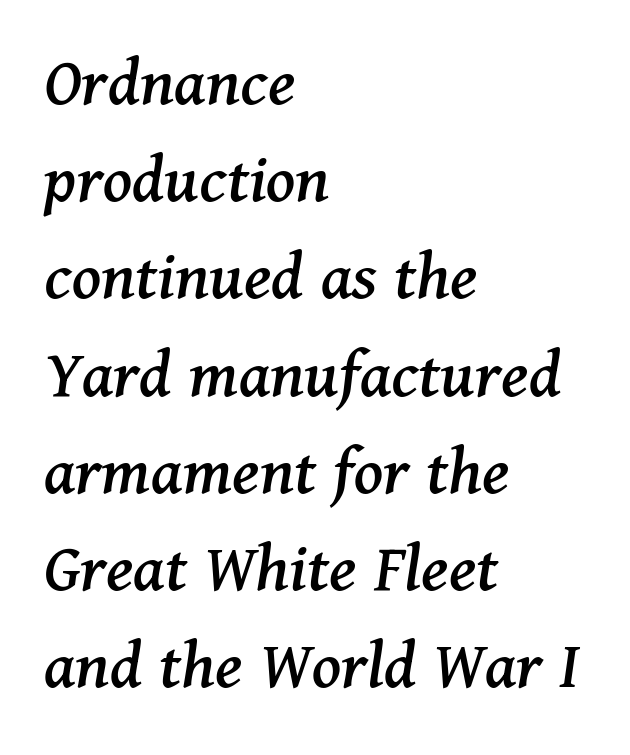
Q: Is the text italic (slanted)? A: Yes, it leans right by about 11 degrees.
Q: Is the typeface a serif or a sans-serif typeface? A: Serif.
Q: Is the text underlined? A: No.
Q: How is the paragraph aligned? A: Left-aligned.
Q: Is the spacing between letters normal or unusually wide? A: Normal.
Q: Is the spacing between lines tight, normal or loose? A: Normal.
Q: Width (condensed, normal, or wide)? A: Normal.
Q: Stroke contrast? A: Medium.
Q: x-height? A: Medium.
Q: Monospaced? A: No.
